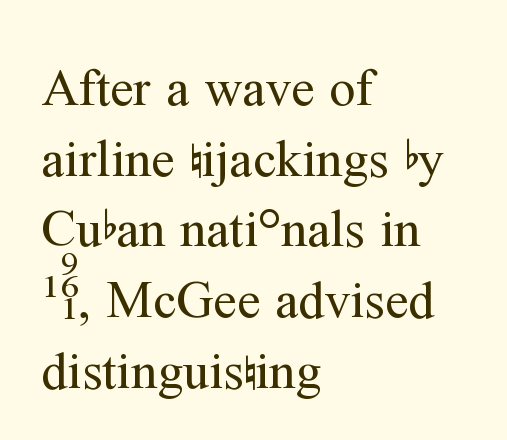
Nothing unusual about the tracking: characters are spaced as the font intends. Letters have the restrained weight of plain body copy at most. If you drew a line through each stem, it would be perfectly vertical. You could not count columns in this text — the font is proportionally spaced.
